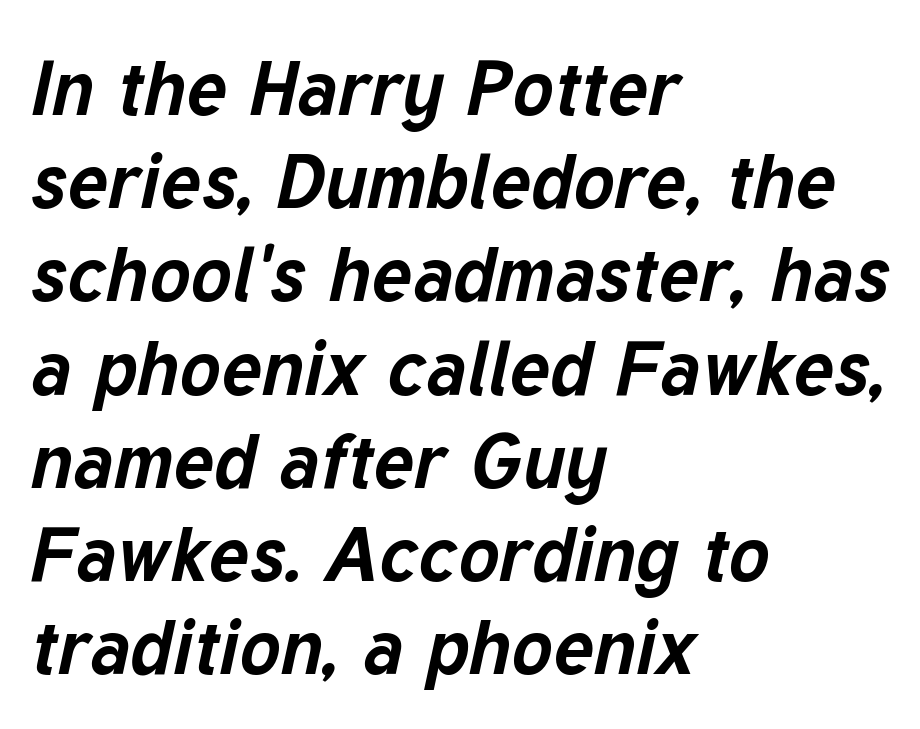
Q: Is the text bold? A: Yes.
Q: Is the text italic (slanted)? A: Yes, it leans right by about 12 degrees.
Q: Is the text underlined? A: No.
Q: How is the paragraph aligned? A: Left-aligned.
Q: Is the spacing between letters normal or unusually wide? A: Normal.
Q: Width (condensed, normal, or wide)? A: Normal.
Q: Stroke contrast? A: Low.
Q: x-height? A: Medium.
Q: Monospaced? A: No.
